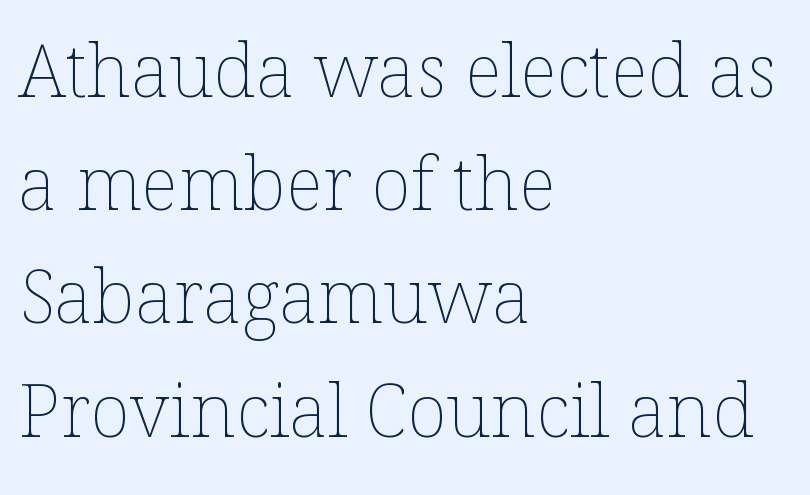
The image shows 74 px thin type, upright; set left-aligned, normal line spacing (1.53x), normal letter spacing, not underlined; low stroke contrast and a medium x-height.
